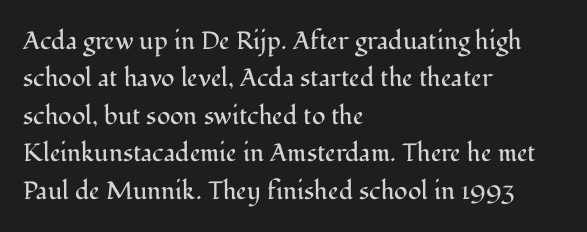
Q: Is the text bold? A: No.
Q: Is the text italic (slanted)? A: No, it is upright.
Q: Is the text underlined? A: No.
Q: How is the paragraph aligned? A: Left-aligned.
Q: Is the spacing between letters normal or unusually wide? A: Normal.
Q: Is the spacing between lines tight, normal or loose? A: Normal.
